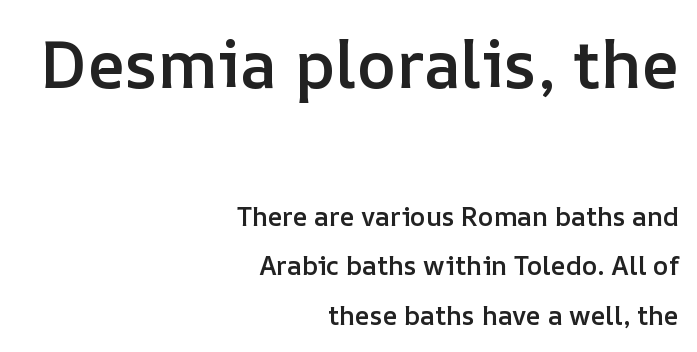
{"italic": "no", "bold": "semi", "weight": "semibold", "width": "normal", "stroke_contrast": "low", "x_height": "medium", "monospaced": "no", "underline": "no", "align": "right", "line_spacing": "loose", "line_spacing_ratio": 1.92, "letter_spacing": "normal", "letter_spacing_em": 0.0, "larger_block": "first", "size_ratio": 2.54, "glyph_px": 66}
